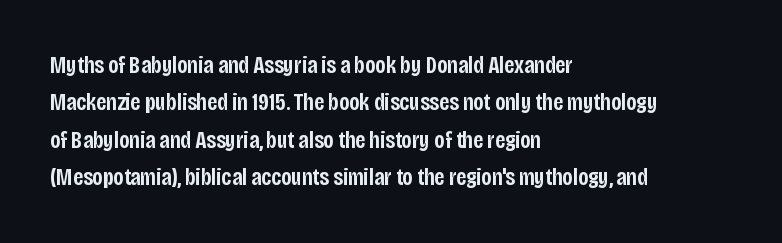
Summary of vertical rhythm: regular, with standard interline spacing. Do the letters lean? They stand straight. The passage is arranged the way most books set body copy — flush left. Bare-footed words on every line. The gaps between neighbouring characters are ordinary and unremarkable.
